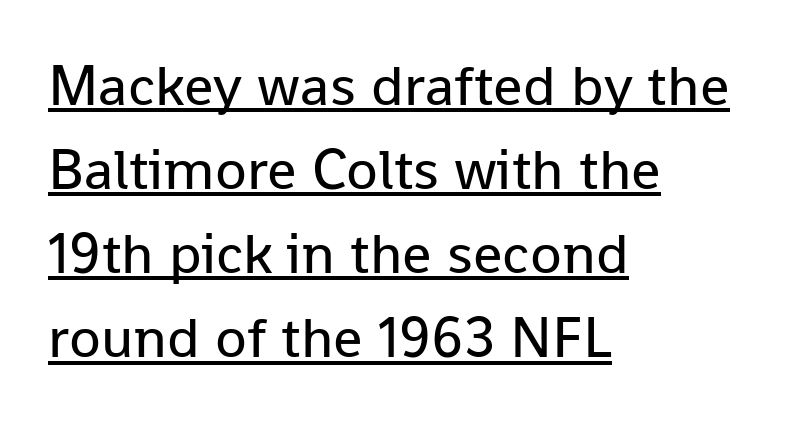
The image shows 58 px regular-weight sans-serif type, upright; set left-aligned, normal line spacing (1.45x), normal letter spacing, underlined; low stroke contrast and a medium x-height.
